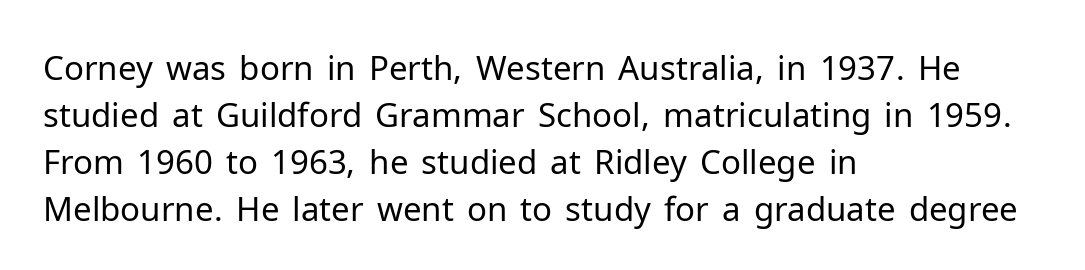
Check the space under the baseline: it is left empty. This sample has the flowing, uneven cadence of proportional lettering. Here the glyphs are tracked normally, forming tight word shapes. No extra ink here — the face is not bold. These lines stack with their left ends in a neat column. The rendering uses a moderate line-height, typical for paragraphs.
